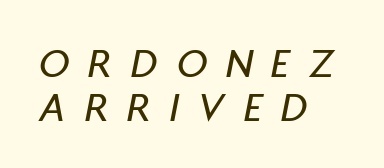
Q: Is the text italic (slanted)? A: Yes, it leans right by about 11 degrees.
Q: Is the text underlined? A: No.
Q: How is the paragraph aligned? A: Left-aligned.
Q: Is the spacing between letters normal or unusually wide? A: Unusually wide.
Q: Is the spacing between lines tight, normal or loose? A: Tight.
Q: Width (condensed, normal, or wide)? A: Condensed.
Q: Stroke contrast? A: Low.
Q: x-height? A: Large.
Q: Monospaced? A: No.
